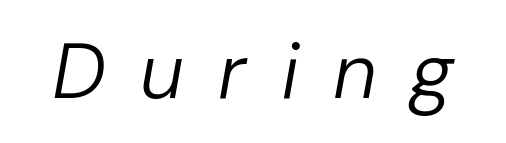
The image shows 78 px regular-weight type, italic (leaning right); set unusually wide letter spacing (+0.44 em), not underlined; low stroke contrast and a medium x-height.
